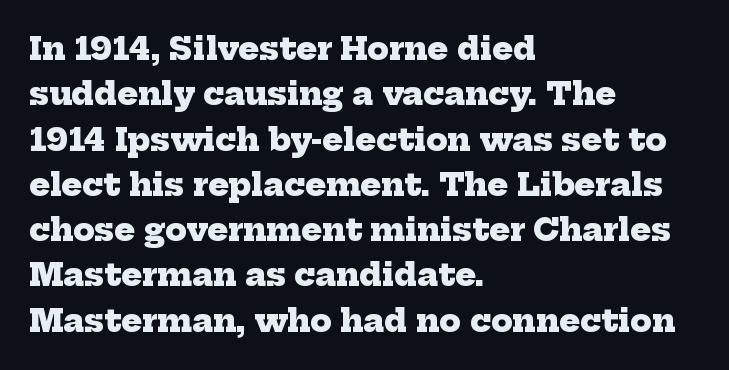
The image shows 31 px heavy serif type; set left-aligned, normal line spacing (1.46x), normal letter spacing, not underlined; low stroke contrast and a medium x-height.
